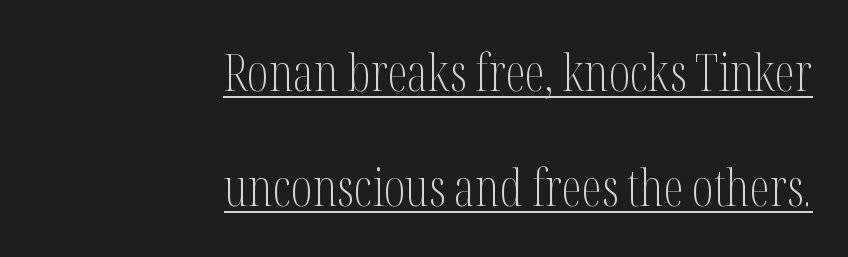
{"serif": "yes", "italic": "no", "bold": "no", "weight": "light", "width": "condensed", "stroke_contrast": "medium", "x_height": "medium", "monospaced": "no", "underline": "yes", "align": "right", "line_spacing": "loose", "line_spacing_ratio": 2.25, "letter_spacing": "normal", "letter_spacing_em": 0.0, "glyph_px": 51}
